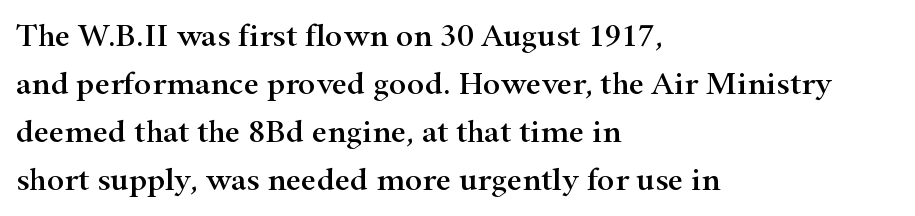
The image shows 33 px wide serif type, upright; set left-aligned, normal line spacing (1.45x), normal letter spacing, not underlined; high stroke contrast and a small x-height.
